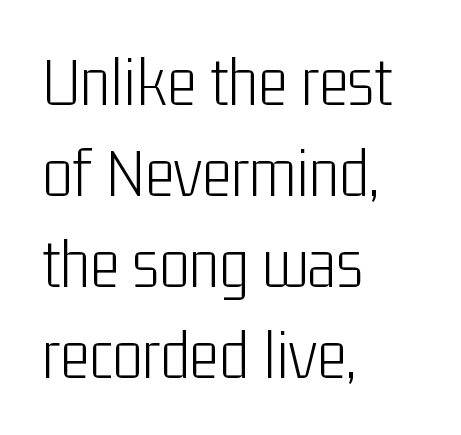
The image shows 71 px light, condensed sans-serif type, upright; set left-aligned, normal line spacing (1.28x), normal letter spacing, not underlined; low stroke contrast and a medium x-height.
